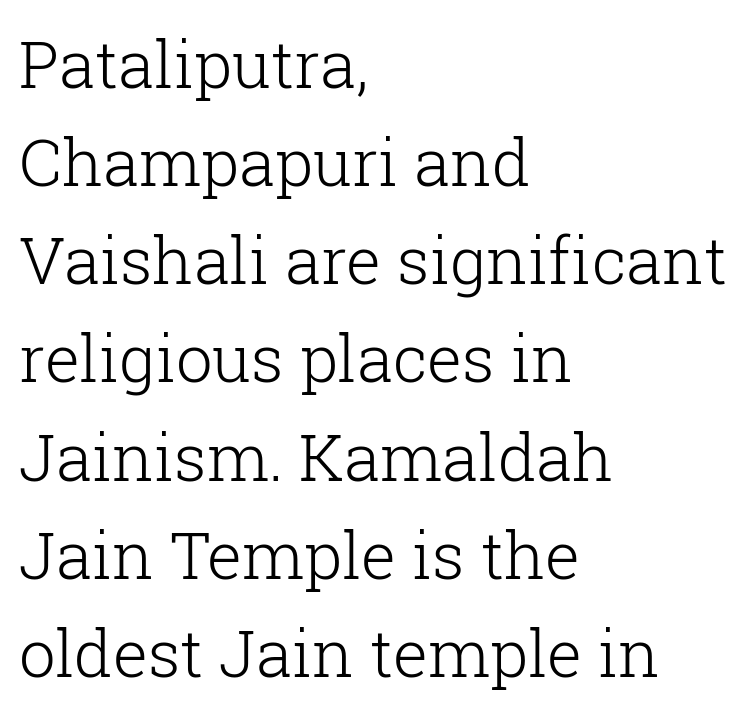
The type family on display is of the serif kind. The letters advance in unequal steps, a hallmark of proportional type. Stem width sits at or under what a default text font uses. The face used here is rendered with its standard letterfit. Horizontally, the lines are justified to the leading edge only. The typography opts for an upright posture over an oblique one.
